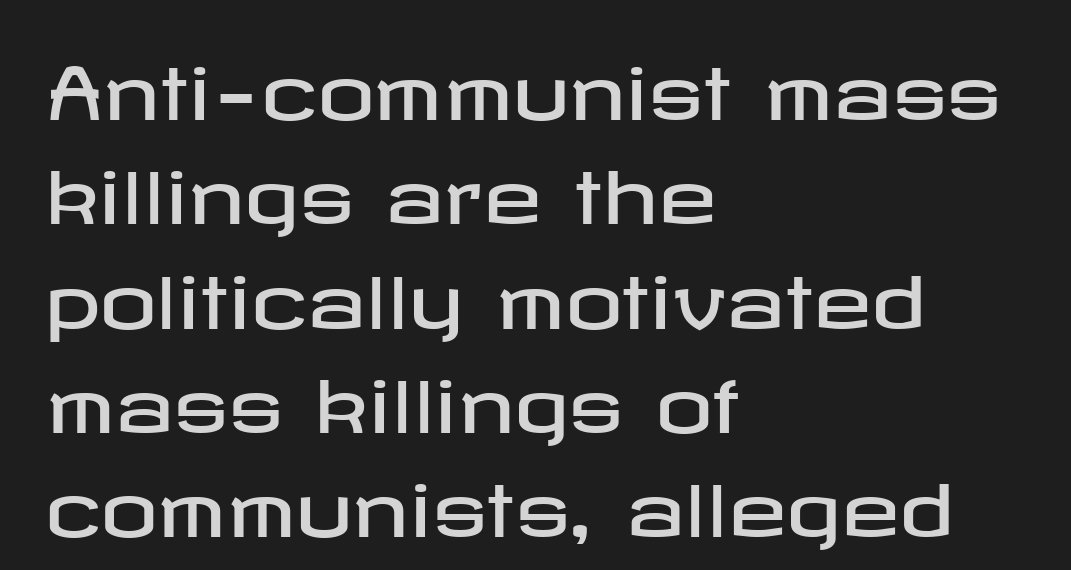
Q: Is the text italic (slanted)? A: No, it is upright.
Q: Is the typeface a serif or a sans-serif typeface? A: Sans-serif.
Q: Is the text underlined? A: No.
Q: How is the paragraph aligned? A: Left-aligned.
Q: Is the spacing between letters normal or unusually wide? A: Normal.
Q: Is the spacing between lines tight, normal or loose? A: Normal.
Q: Width (condensed, normal, or wide)? A: Wide.
Q: Stroke contrast? A: Low.
Q: x-height? A: Medium.
